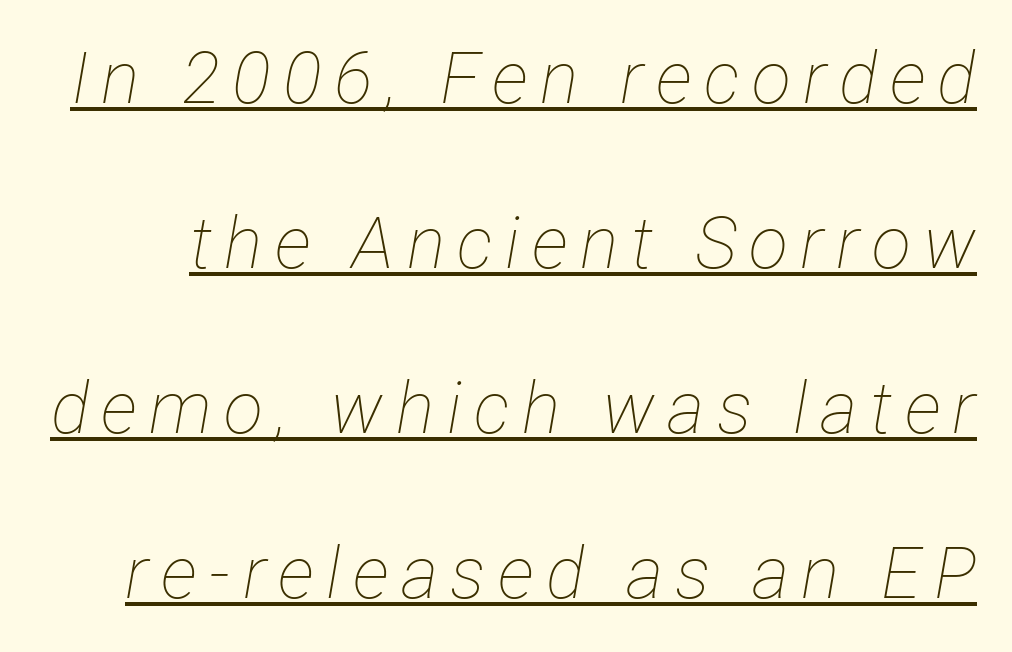
The specimen includes a rule beneath the text block's lines. Ink coverage per letter is moderate at most. Looks like regular typesetting: each glyph gets only the width it needs. It's the slanting kind of type. These lines stand farther apart than default settings would place them.
